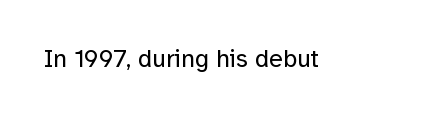
{"italic": "no", "bold": "no", "underline": "no", "letter_spacing": "normal", "letter_spacing_em": 0.0, "glyph_px": 25}
